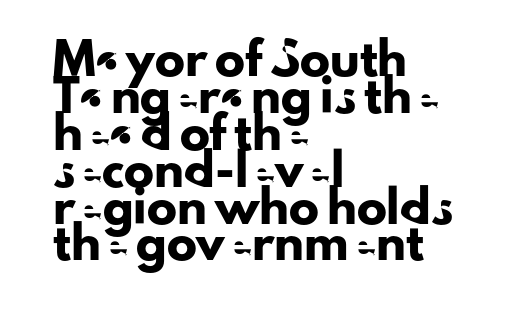
The image shows 30 px sans-serif type, upright; set left-aligned, line spacing 1.23x, normal letter spacing, not underlined; low stroke contrast and a small x-height.
